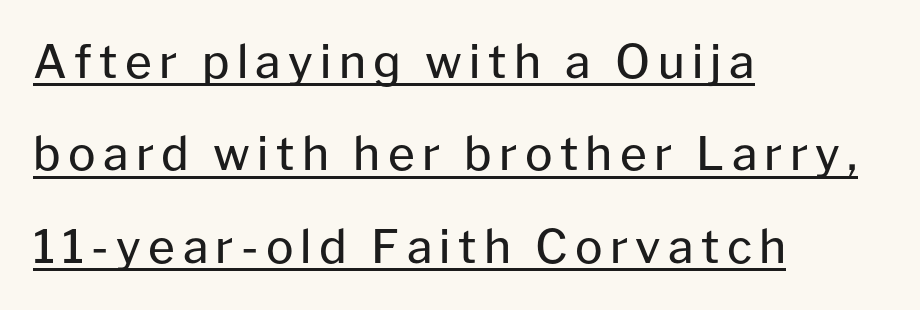
{"serif": "no", "italic": "no", "bold": "no", "weight": "regular", "width": "normal", "stroke_contrast": "low", "x_height": "medium", "monospaced": "no", "underline": "yes", "align": "left", "line_spacing": "loose", "line_spacing_ratio": 2.01, "glyph_px": 46}
